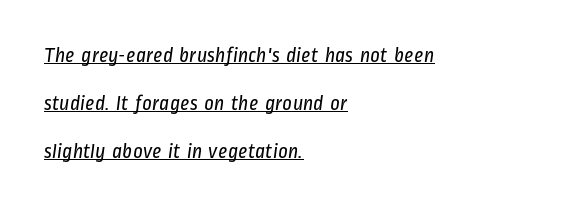
Weight class: somewhere from thin through regular. The letters sit at their default tracking, neither squeezed nor spread. Notice how the passage keeps a crisp vertical edge on the left only. The vertical gap from one line to the next is large. Descenders here cross a horizontal rule under the line.
